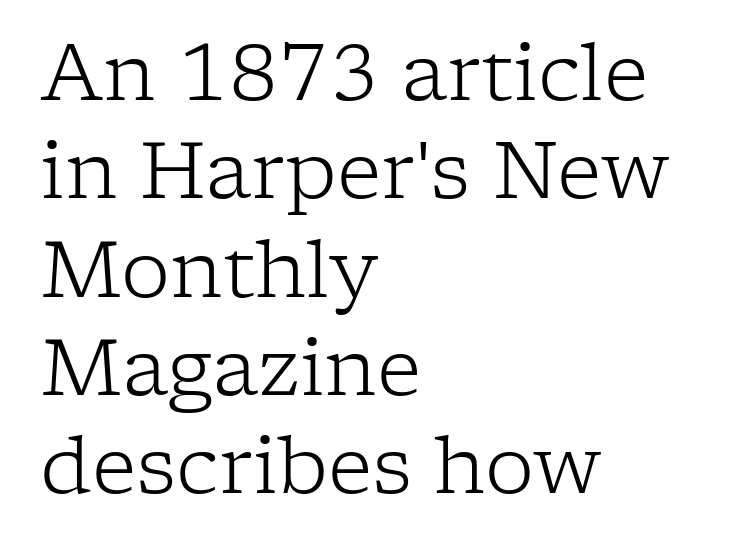
The image shows 78 px light serif type, upright; set left-aligned, normal line spacing (1.26x), normal letter spacing, not underlined; low stroke contrast and a medium x-height.
